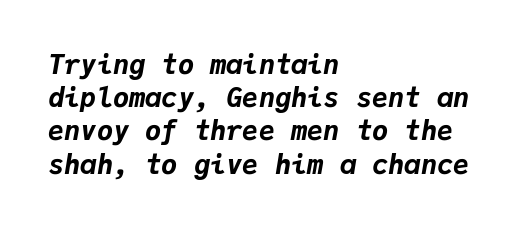
Q: Is the text bold? A: Yes.
Q: Is the text italic (slanted)? A: Yes, it leans right by about 9 degrees.
Q: Is the text underlined? A: No.
Q: How is the paragraph aligned? A: Left-aligned.
Q: Is the spacing between letters normal or unusually wide? A: Normal.
